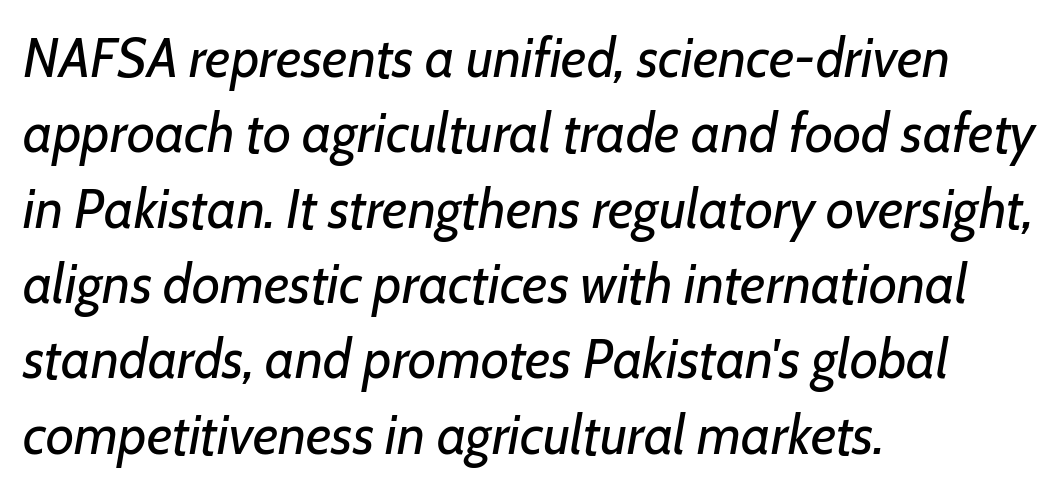
The image shows 55 px regular-weight type, italic (leaning right); set left-aligned, normal line spacing (1.37x), normal letter spacing, not underlined; low stroke contrast and a medium x-height.
